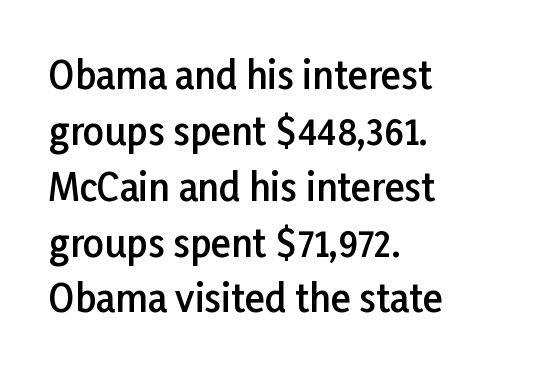
The face used here is proportionally spaced, like ordinary book or web type. Grotesque or geometric, the face here clearly has no serifs. In terms of weight, the rendering is demibold, just under bold. The paragraph shown leans on its left margin. The letters sit at their default tracking, neither squeezed nor spread.
